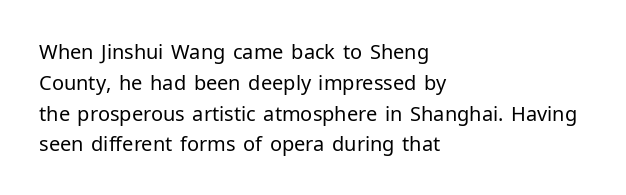
Unmarked baselines from the first word to the last. Between one letter and the next there's only the usual sliver of space. Left-aligned paragraph, ragged on the right. Compared with typical paragraphs, the rows here are spaced about the same. It's the straight-up-and-down kind of type.
